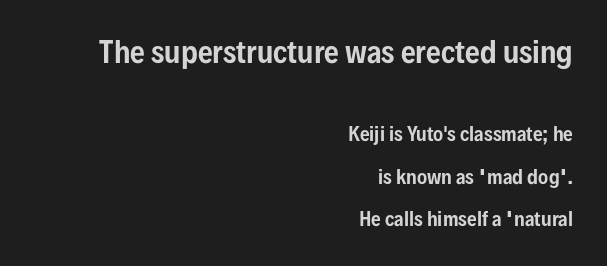
The image shows 29 px condensed sans-serif type, upright; set right-aligned, loose line spacing (2.24x), normal letter spacing, not underlined; the first (top) block is 1.53x larger; low stroke contrast and a medium x-height.
